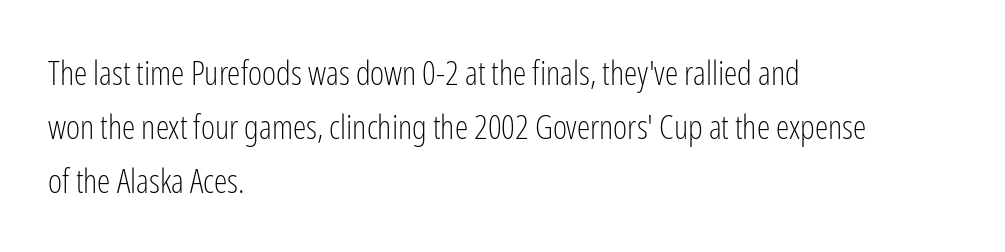
Horizontally, the lines are justified to the leading edge only. The line texture is even and compact thanks to regular tracking. The font family rendered here belongs to the sans-serif group. Weight: regular or lighter.
